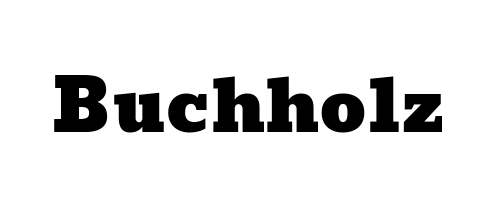
The zone under the glyphs is completely vacant. Does extra space separate the letters? No, they use regular spacing. The face used here is proportionally spaced, like ordinary book or web type.
